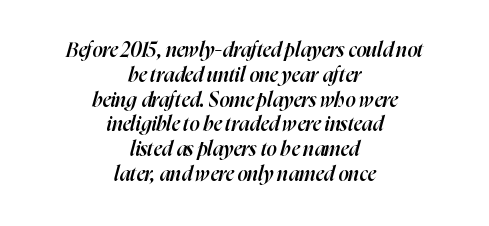
Q: Is the text bold? A: Semi-bold.
Q: Is the text italic (slanted)? A: Yes, it leans right by about 16 degrees.
Q: Is the text underlined? A: No.
Q: How is the paragraph aligned? A: Centered.
Q: Is the spacing between letters normal or unusually wide? A: Normal.
